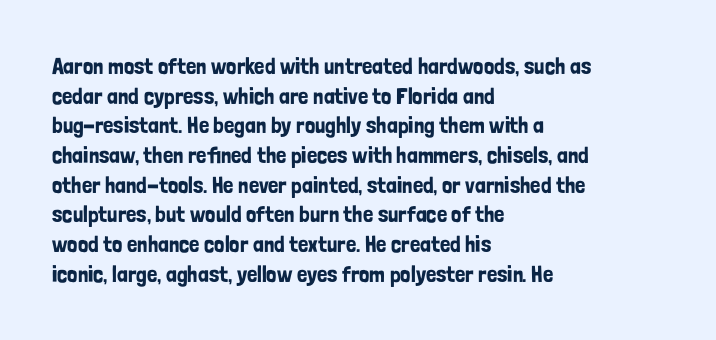
{"italic": "no", "underline": "no", "align": "left", "line_spacing": "normal", "line_spacing_ratio": 1.29, "letter_spacing": "normal", "letter_spacing_em": 0.0, "glyph_px": 23}
